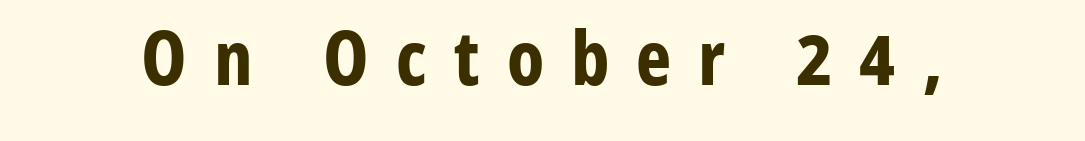
{"serif": "no", "italic": "no", "bold": "yes", "weight": "bold", "width": "condensed", "stroke_contrast": "low", "x_height": "medium", "monospaced": "no", "underline": "no", "letter_spacing": "wide", "letter_spacing_em": 0.36, "glyph_px": 75}
